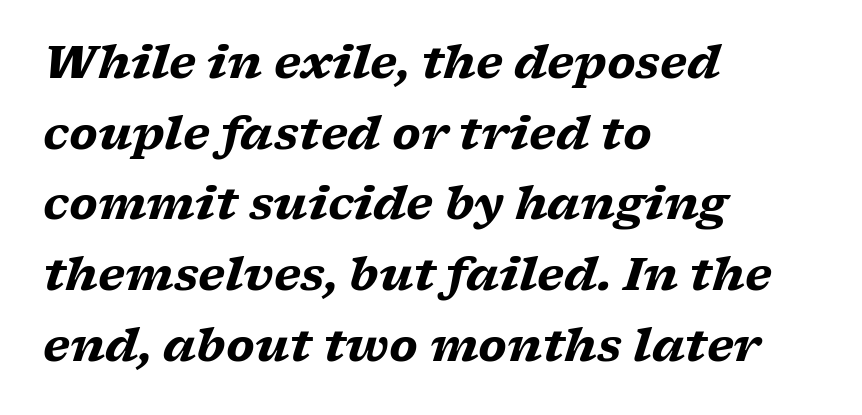
{"serif": "yes", "italic": "yes", "lean": "right", "slant_degrees": 17, "bold": "yes", "weight": "heavy", "width": "wide", "stroke_contrast": "low", "x_height": "medium", "monospaced": "no", "underline": "no", "align": "left", "line_spacing": "normal", "line_spacing_ratio": 1.57, "letter_spacing": "normal", "letter_spacing_em": 0.0, "glyph_px": 45}
